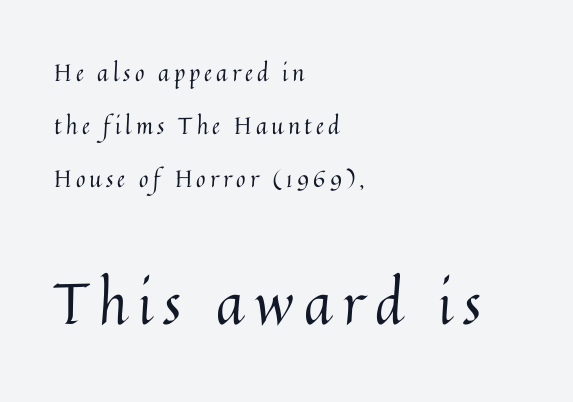
The image shows 57 px regular-weight type; set left-aligned, loose line spacing (2.3x), not underlined; the second (bottom) block is 2.48x larger; medium stroke contrast and a medium x-height.
